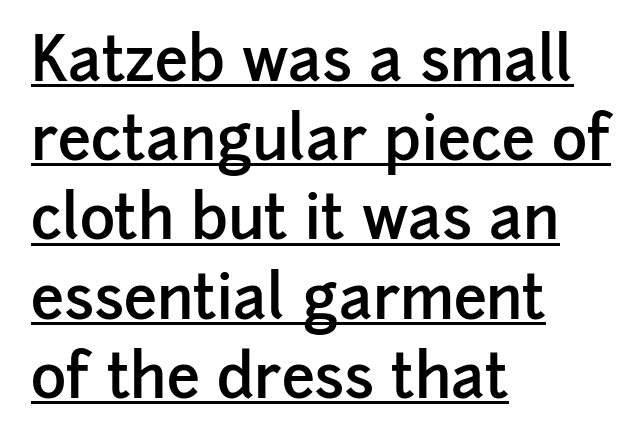
Q: Is the text bold? A: Semi-bold.
Q: Is the text italic (slanted)? A: No, it is upright.
Q: Is the typeface a serif or a sans-serif typeface? A: Sans-serif.
Q: Is the text underlined? A: Yes.
Q: How is the paragraph aligned? A: Left-aligned.
Q: Is the spacing between letters normal or unusually wide? A: Normal.
Q: Is the spacing between lines tight, normal or loose? A: Normal.
Q: Width (condensed, normal, or wide)? A: Normal.
Q: Stroke contrast? A: Low.
Q: x-height? A: Medium.
Q: Monospaced? A: No.
